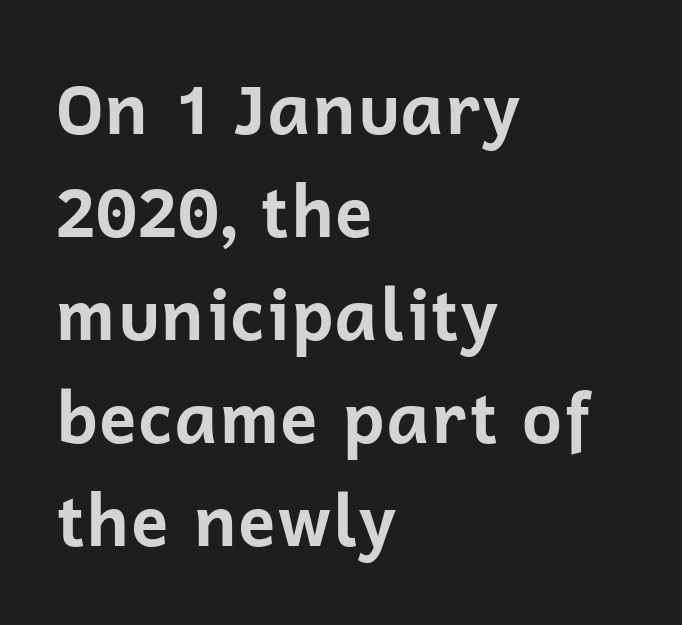
The image shows 70 px bold sans-serif type, upright; set left-aligned, normal line spacing (1.47x), normal letter spacing, not underlined; low stroke contrast and a medium x-height.
